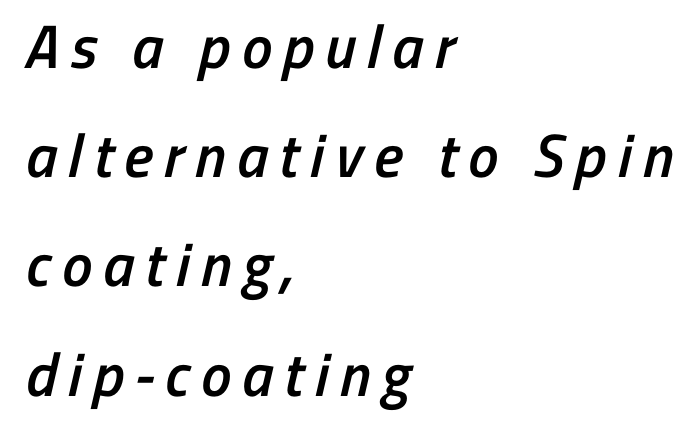
The image shows 61 px semibold, condensed sans-serif type; set left-aligned, line spacing 1.79x, not underlined; low stroke contrast and a medium x-height.
